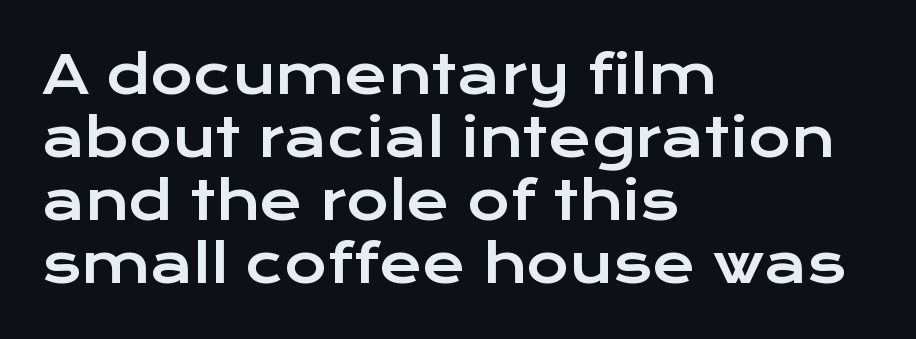
The image shows 52 px wide sans-serif type, upright; set left-aligned, line spacing 1.21x, normal letter spacing, not underlined; low stroke contrast and a medium x-height.
